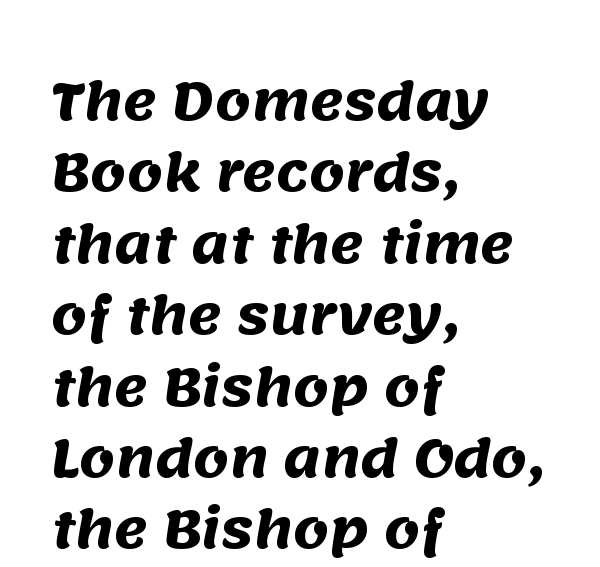
Caption: bold face, heavy strokes. Is this a fixed-width face? No — the glyphs have proportional, varying widths. Unlike a traditional serif, this face leaves its strokes unadorned. One-word summary of the alignment: left.
